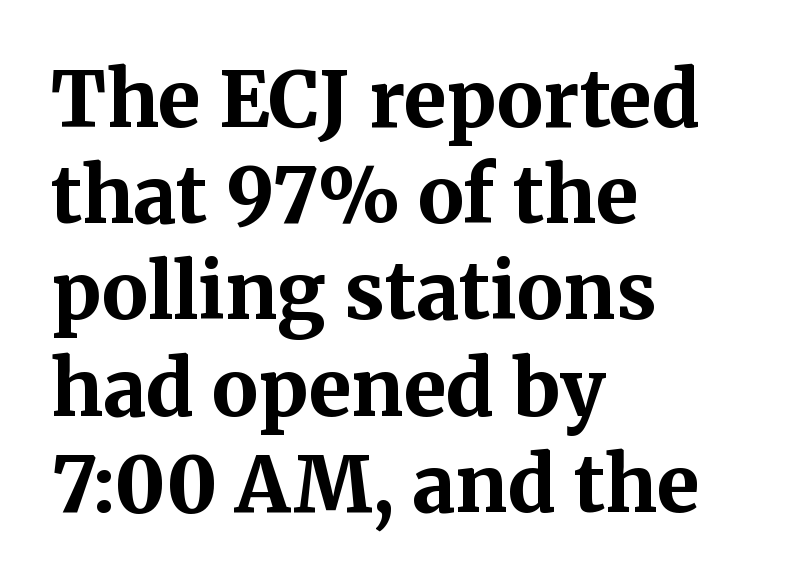
Q: Is the text bold? A: Yes.
Q: Is the text italic (slanted)? A: No, it is upright.
Q: Is the typeface a serif or a sans-serif typeface? A: Serif.
Q: Is the text underlined? A: No.
Q: How is the paragraph aligned? A: Left-aligned.
Q: Is the spacing between letters normal or unusually wide? A: Normal.
Q: Is the spacing between lines tight, normal or loose? A: Normal.
Q: Width (condensed, normal, or wide)? A: Normal.
Q: Stroke contrast? A: Medium.
Q: x-height? A: Medium.
Q: Monospaced? A: No.
